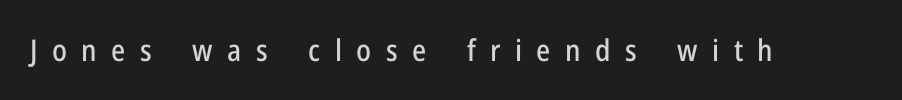
Q: Is the text italic (slanted)? A: No, it is upright.
Q: Is the typeface a serif or a sans-serif typeface? A: Sans-serif.
Q: Is the text underlined? A: No.
Q: Is the spacing between letters normal or unusually wide? A: Unusually wide.
Q: Width (condensed, normal, or wide)? A: Condensed.
Q: Stroke contrast? A: Low.
Q: x-height? A: Medium.
Q: Monospaced? A: No.
